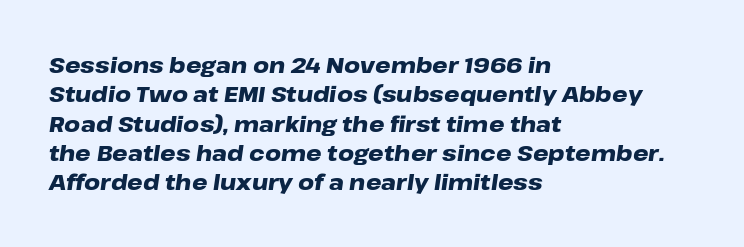
Q: Is the text bold? A: Yes.
Q: Is the text italic (slanted)? A: Yes, it leans right by about 8 degrees.
Q: Is the text underlined? A: No.
Q: How is the paragraph aligned? A: Left-aligned.
Q: Is the spacing between letters normal or unusually wide? A: Normal.
Q: Is the spacing between lines tight, normal or loose? A: Normal.
